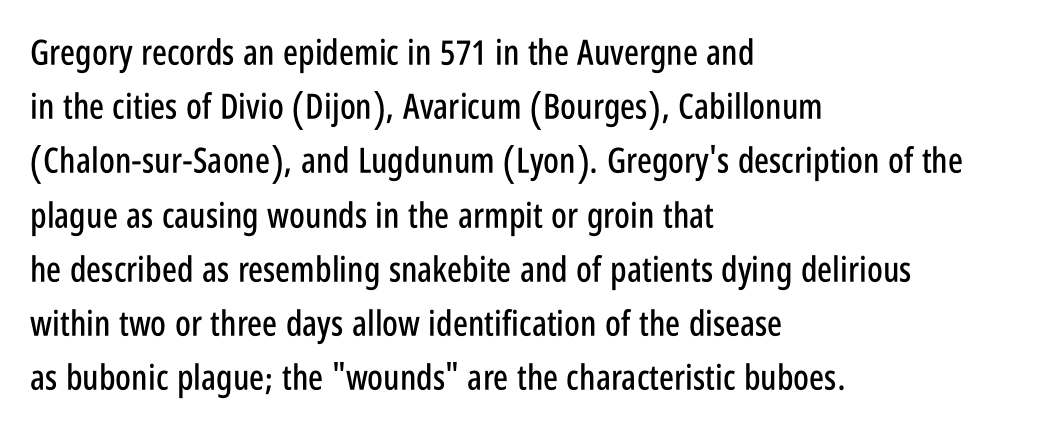
Do the letters lean? They stand straight. The passage shown has conventional tracking throughout. No word sits above an underline. Successive baselines arrive at the customary interval. Note: no serifs on the glyphs. The face used here is proportionally spaced, like ordinary book or web type.
